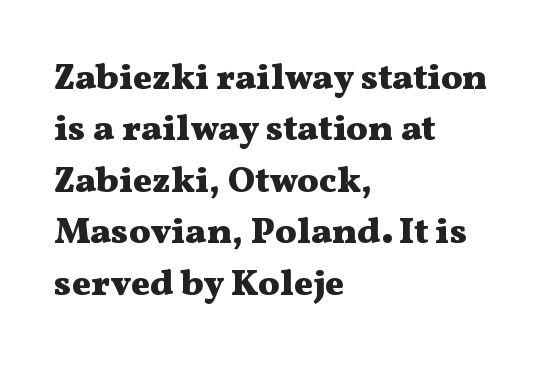
{"serif": "yes", "italic": "no", "bold": "yes", "weight": "heavy", "width": "wide", "stroke_contrast": "medium", "x_height": "medium", "monospaced": "no", "underline": "no", "align": "left", "line_spacing": "normal", "line_spacing_ratio": 1.43, "letter_spacing": "normal", "letter_spacing_em": 0.0, "glyph_px": 36}
